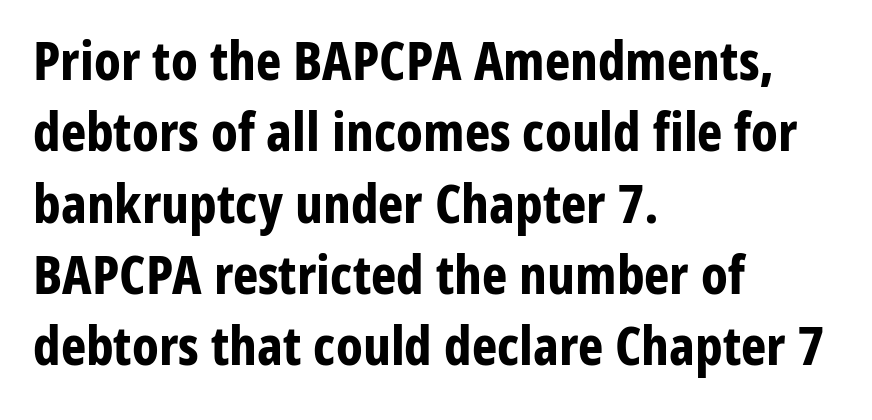
Q: Is the text bold? A: Yes.
Q: Is the text italic (slanted)? A: No, it is upright.
Q: Is the typeface a serif or a sans-serif typeface? A: Sans-serif.
Q: Is the text underlined? A: No.
Q: How is the paragraph aligned? A: Left-aligned.
Q: Is the spacing between letters normal or unusually wide? A: Normal.
Q: Is the spacing between lines tight, normal or loose? A: Normal.
Q: Width (condensed, normal, or wide)? A: Condensed.
Q: Stroke contrast? A: Low.
Q: x-height? A: Medium.
Q: Monospaced? A: No.
